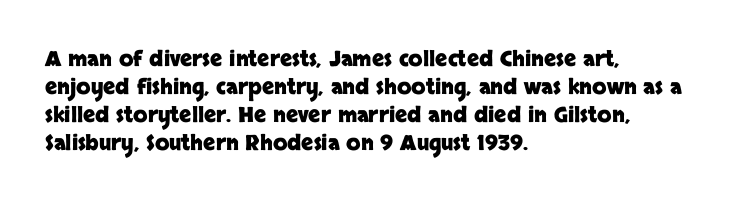
Q: Is the text bold? A: Yes.
Q: Is the text italic (slanted)? A: No, it is upright.
Q: Is the text underlined? A: No.
Q: How is the paragraph aligned? A: Left-aligned.
Q: Is the spacing between letters normal or unusually wide? A: Normal.
Q: Is the spacing between lines tight, normal or loose? A: Normal.
